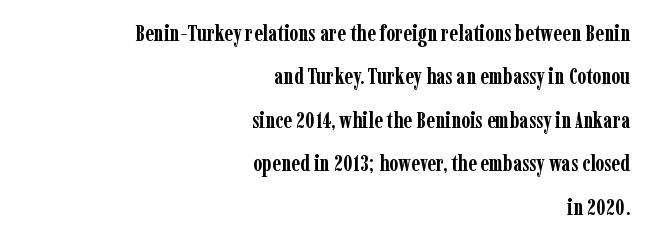
Nobody touched the tracking dial on this one. Anything drawn beneath the words? Only blank space. Ordinary non-slanted type is in use. The compositor pushed each line to the right boundary.
